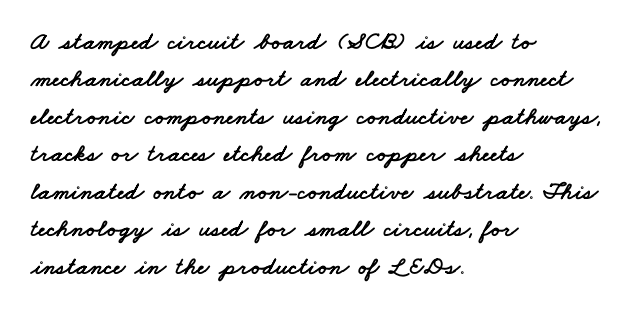
Q: Is the text underlined? A: No.
Q: How is the paragraph aligned? A: Left-aligned.
Q: Is the spacing between letters normal or unusually wide? A: Normal.
Q: Is the spacing between lines tight, normal or loose? A: Normal.
